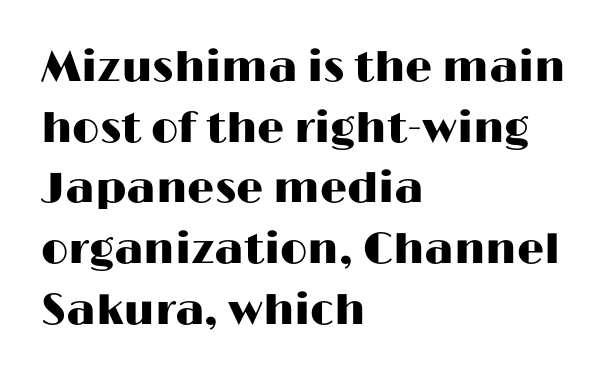
{"serif": "no", "italic": "no", "width": "wide", "stroke_contrast": "high", "x_height": "medium", "monospaced": "no", "underline": "no", "align": "left", "line_spacing": "normal", "line_spacing_ratio": 1.41, "letter_spacing": "normal", "letter_spacing_em": 0.0, "glyph_px": 43}
